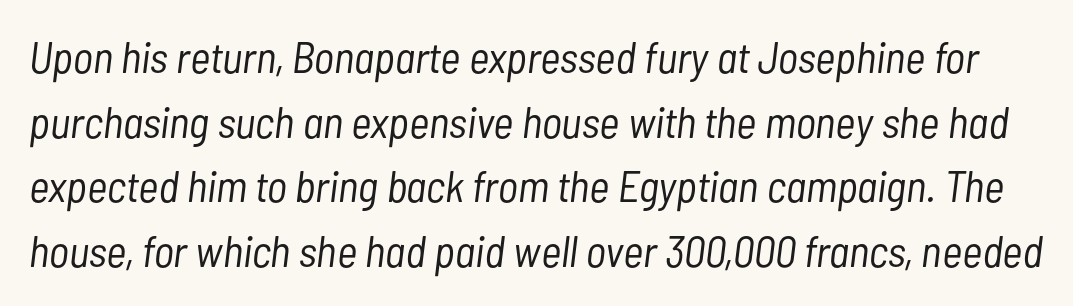
{"italic": "yes", "lean": "right", "slant_degrees": 7, "bold": "no", "weight": "light", "width": "condensed", "stroke_contrast": "low", "x_height": "medium", "monospaced": "no", "underline": "no", "line_spacing": "normal", "line_spacing_ratio": 1.47, "letter_spacing": "normal", "letter_spacing_em": 0.0, "glyph_px": 44}
